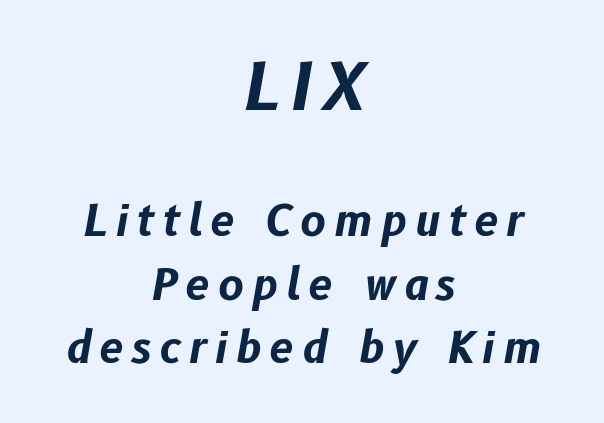
{"italic": "yes", "lean": "right", "slant_degrees": 10, "bold": "yes", "weight": "bold", "width": "normal", "stroke_contrast": "low", "x_height": "medium", "monospaced": "no", "underline": "no", "align": "center", "line_spacing": "normal", "line_spacing_ratio": 1.48, "larger_block": "first", "size_ratio": 1.49, "glyph_px": 64}
